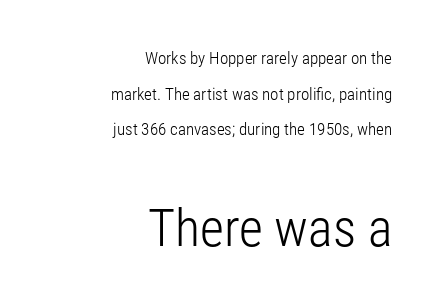
The image shows 52 px light, condensed sans-serif type, upright; set right-aligned, loose line spacing (2.1x), normal letter spacing, not underlined; the second (bottom) block is 3.06x larger; low stroke contrast and a medium x-height.
